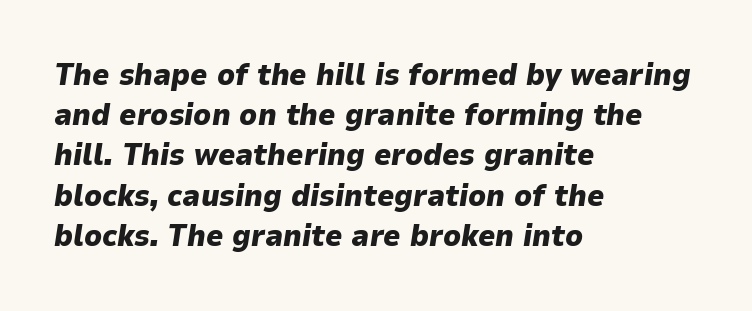
Q: Is the text bold? A: Yes.
Q: Is the text italic (slanted)? A: Yes, it leans right by about 9 degrees.
Q: Is the text underlined? A: No.
Q: How is the paragraph aligned? A: Left-aligned.
Q: Is the spacing between letters normal or unusually wide? A: Normal.
Q: Is the spacing between lines tight, normal or loose? A: Normal.
Q: Width (condensed, normal, or wide)? A: Normal.
Q: Stroke contrast? A: Low.
Q: x-height? A: Medium.
Q: Monospaced? A: No.
